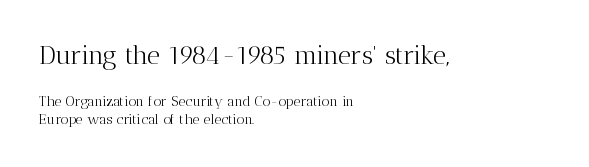
Descender tails drop into unmarked territory. In this sample the first text group is rendered at the bigger scale. This sample uses plain, unmodified letter spacing. Posture: upright roman. Weight: in the light-to-regular range. The compositor pushed each line to the left boundary.
